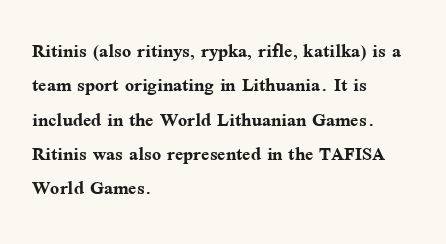
The passage shown is emphatically bold. The space directly below the letters is spotless. Italic? Not at all — the glyphs are vertical. The block of text has a typical density, with ordinary space between rows.
